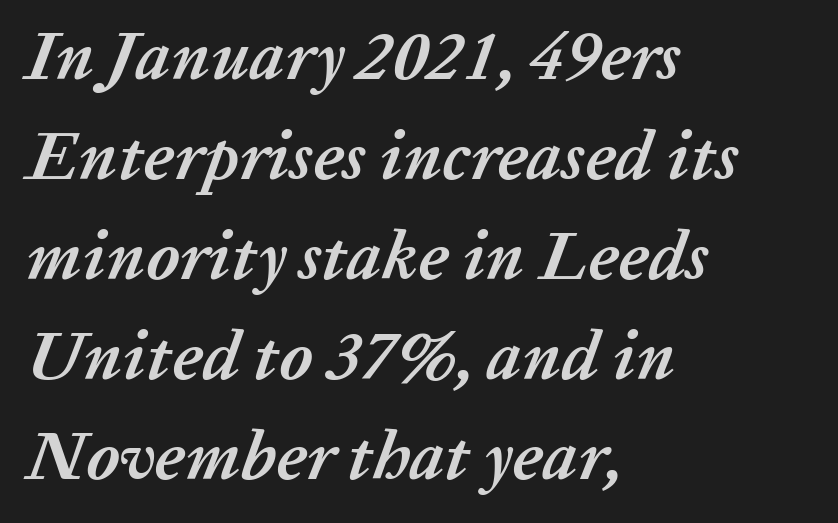
{"italic": "yes", "lean": "right", "slant_degrees": 20, "bold": "yes", "weight": "semibold", "width": "normal", "stroke_contrast": "low", "x_height": "medium", "monospaced": "no", "underline": "no", "align": "left", "line_spacing": "normal", "line_spacing_ratio": 1.45, "letter_spacing": "normal", "letter_spacing_em": 0.0, "glyph_px": 69}
